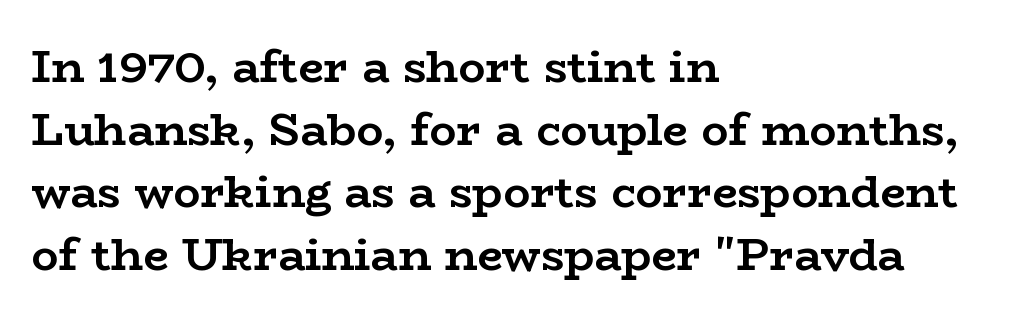
{"serif": "yes", "italic": "no", "bold": "yes", "weight": "semibold", "width": "wide", "stroke_contrast": "low", "x_height": "medium", "monospaced": "no", "underline": "no", "align": "left", "line_spacing": "normal", "line_spacing_ratio": 1.39, "letter_spacing": "normal", "letter_spacing_em": 0.0, "glyph_px": 45}
